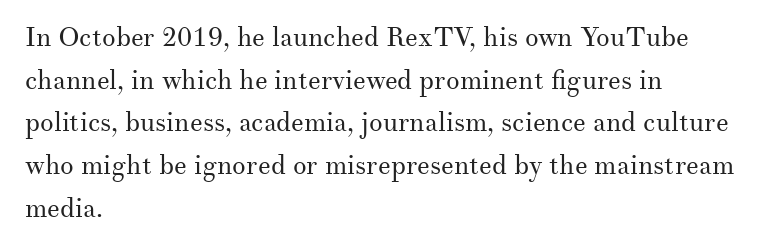
The image shows 27 px text type, upright; set left-aligned, normal line spacing (1.58x), normal letter spacing, not underlined.
